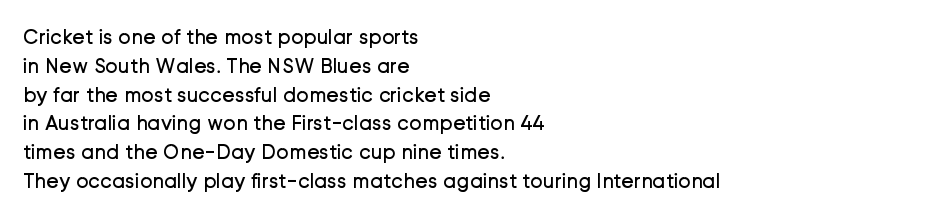
Q: Is the text bold? A: No.
Q: Is the text italic (slanted)? A: No, it is upright.
Q: Is the text underlined? A: No.
Q: How is the paragraph aligned? A: Left-aligned.
Q: Is the spacing between letters normal or unusually wide? A: Normal.
Q: Is the spacing between lines tight, normal or loose? A: Normal.
